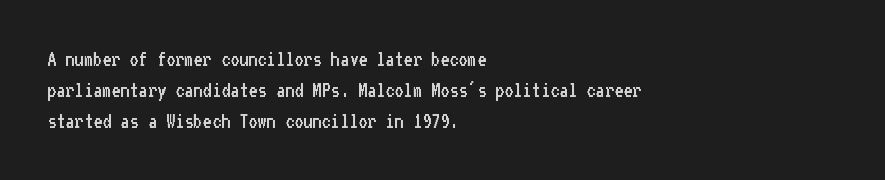
The image shows 22 px text type, upright; set left-aligned, normal line spacing (1.42x), normal letter spacing, not underlined.
